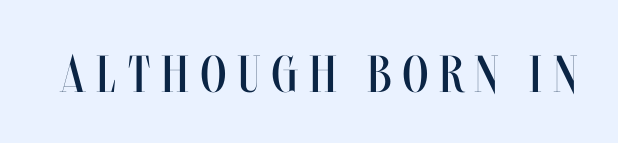
The image shows 52 px regular-weight, condensed type, upright; set unusually wide letter spacing (+0.22 em), not underlined; medium stroke contrast and a large x-height.
